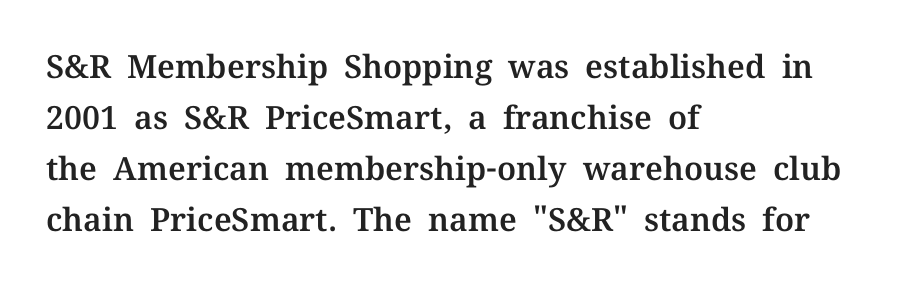
The image shows 32 px serif type, upright; set left-aligned, normal line spacing (1.59x), normal letter spacing, not underlined; medium stroke contrast and a medium x-height.
